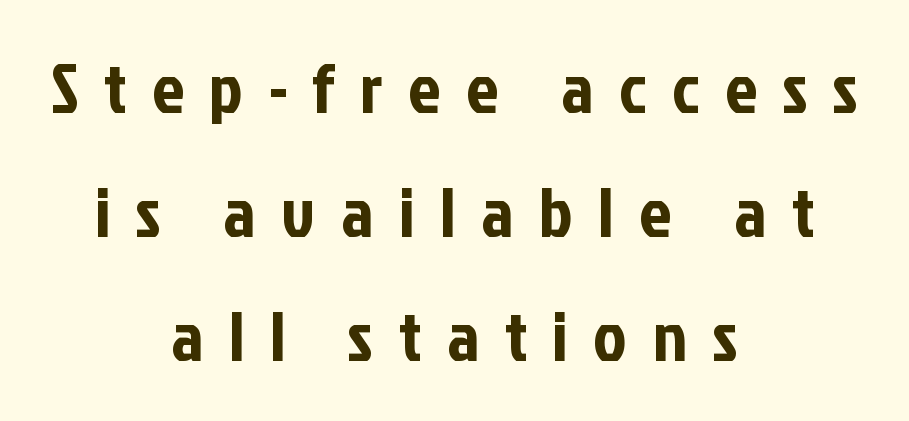
Q: Is the text italic (slanted)? A: No, it is upright.
Q: Is the typeface a serif or a sans-serif typeface? A: Sans-serif.
Q: Is the text underlined? A: No.
Q: How is the paragraph aligned? A: Centered.
Q: Is the spacing between letters normal or unusually wide? A: Unusually wide.
Q: Width (condensed, normal, or wide)? A: Condensed.
Q: Stroke contrast? A: Low.
Q: x-height? A: Medium.
Q: Monospaced? A: No.
